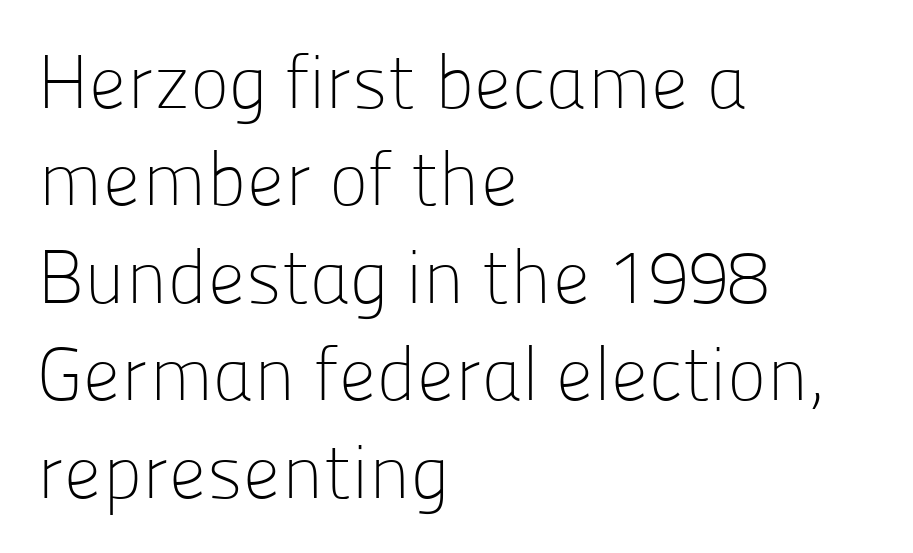
{"serif": "no", "italic": "no", "bold": "no", "weight": "light", "width": "normal", "stroke_contrast": "low", "x_height": "medium", "monospaced": "no", "underline": "no", "align": "left", "line_spacing": "normal", "line_spacing_ratio": 1.3, "letter_spacing": "normal", "letter_spacing_em": 0.0, "glyph_px": 75}
